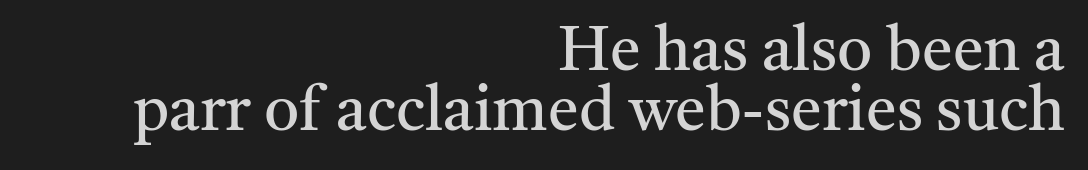
The image shows 62 px regular-weight serif type, upright; set right-aligned, tight line spacing (0.97x), normal letter spacing, not underlined; medium stroke contrast and a medium x-height.
